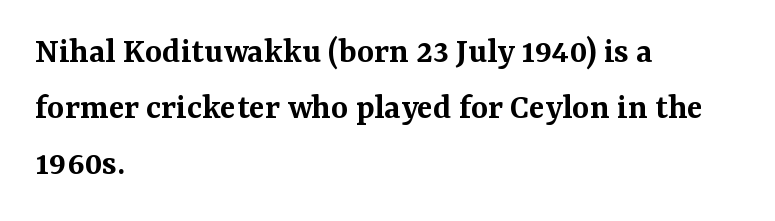
Q: Is the text bold? A: Semi-bold.
Q: Is the text italic (slanted)? A: No, it is upright.
Q: Is the typeface a serif or a sans-serif typeface? A: Serif.
Q: Is the text underlined? A: No.
Q: How is the paragraph aligned? A: Left-aligned.
Q: Is the spacing between letters normal or unusually wide? A: Normal.
Q: Is the spacing between lines tight, normal or loose? A: Normal.
Q: Width (condensed, normal, or wide)? A: Normal.
Q: Stroke contrast? A: Medium.
Q: x-height? A: Medium.
Q: Monospaced? A: No.
